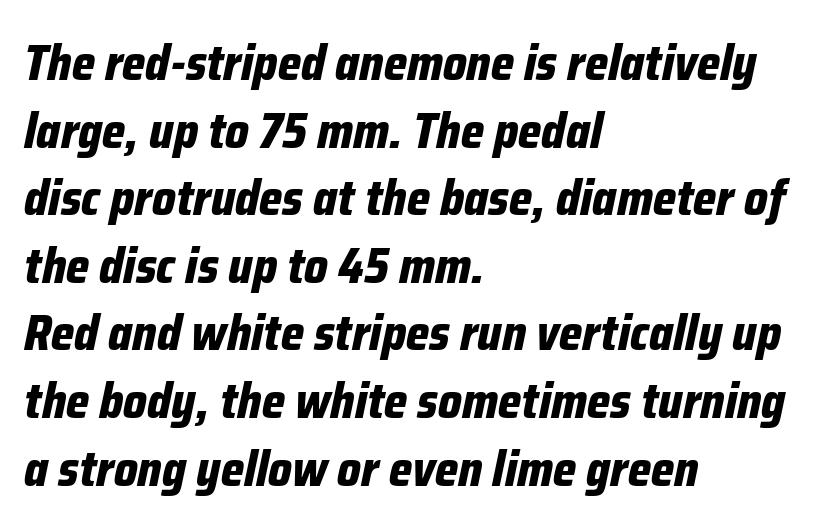
{"italic": "yes", "lean": "right", "slant_degrees": 12, "bold": "yes", "weight": "bold", "width": "condensed", "stroke_contrast": "low", "x_height": "medium", "monospaced": "no", "underline": "no", "align": "left", "line_spacing": "normal", "line_spacing_ratio": 1.38, "letter_spacing": "normal", "letter_spacing_em": 0.0, "glyph_px": 49}
